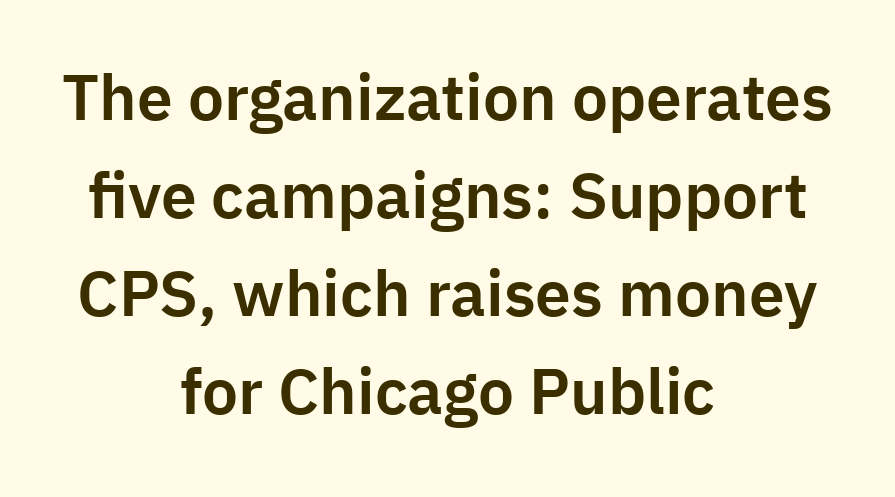
Normally led — the rows are evenly, conventionally spaced. Does the copy run flush right? No — it is centered line by line. How are the letters spaced? Ordinarily, with no added tracking. Notice how the stems are strictly vertical — no italics here. The passage shown is not underscored anywhere. You could not count columns in this text — the font is proportionally spaced.
